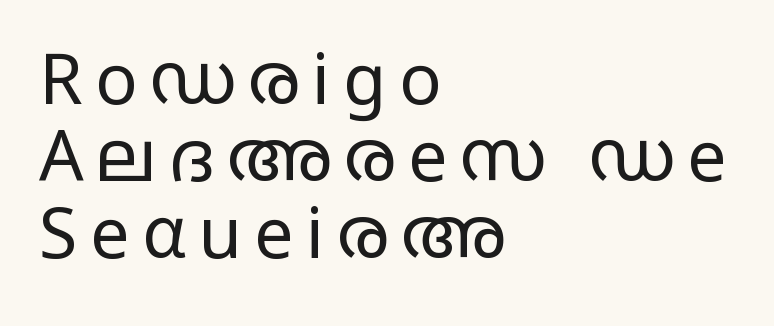
The baseline area is clear. You could not count columns in this text — the font is proportionally spaced. A classic flush-left, rag-right setting is used for this passage. Is there any slant? The stems are plumb. Each letter's strokes conclude bluntly, with no projecting serifs. Baseline-to-baseline distance is barely more than the letter height.
